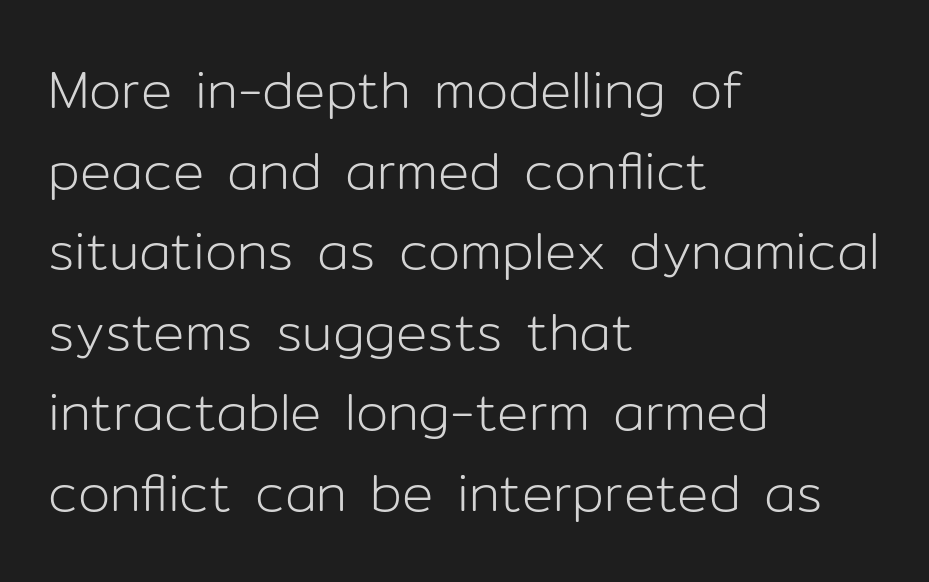
Q: Is the text bold? A: No.
Q: Is the text italic (slanted)? A: No, it is upright.
Q: Is the typeface a serif or a sans-serif typeface? A: Sans-serif.
Q: Is the text underlined? A: No.
Q: How is the paragraph aligned? A: Left-aligned.
Q: Is the spacing between letters normal or unusually wide? A: Normal.
Q: Is the spacing between lines tight, normal or loose? A: Normal.
Q: Width (condensed, normal, or wide)? A: Normal.
Q: Stroke contrast? A: Low.
Q: x-height? A: Medium.
Q: Monospaced? A: No.
